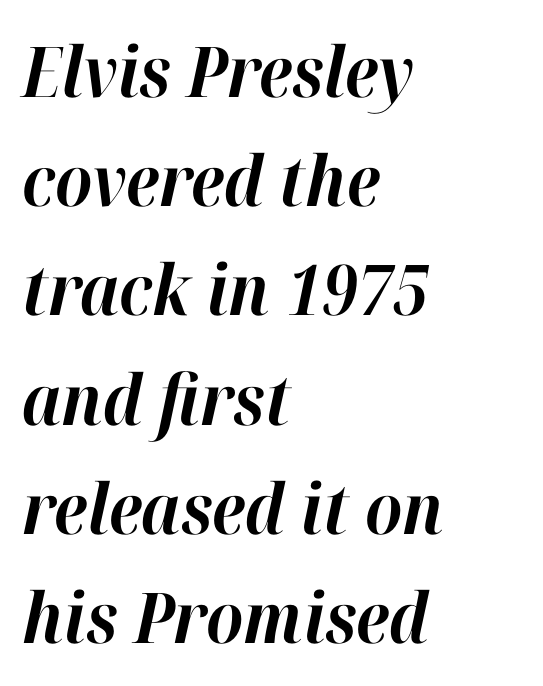
Q: Is the text bold? A: Yes.
Q: Is the text italic (slanted)? A: Yes, it leans right by about 12 degrees.
Q: Is the text underlined? A: No.
Q: How is the paragraph aligned? A: Left-aligned.
Q: Is the spacing between letters normal or unusually wide? A: Normal.
Q: Is the spacing between lines tight, normal or loose? A: Normal.
Q: Width (condensed, normal, or wide)? A: Normal.
Q: Stroke contrast? A: High.
Q: x-height? A: Medium.
Q: Monospaced? A: No.
